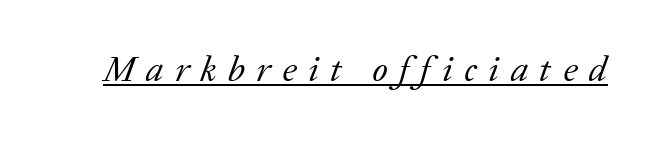
You can see a thin bar hugging the bottom of the glyphs. A typesetter would call this proportional, since set widths differ per character. Unlike a clean sans, this face finishes its strokes with serifs. You can tell it's italic because the verticals aren't actually vertical. These glyphs show unthickened strokes, regular width or finer.
